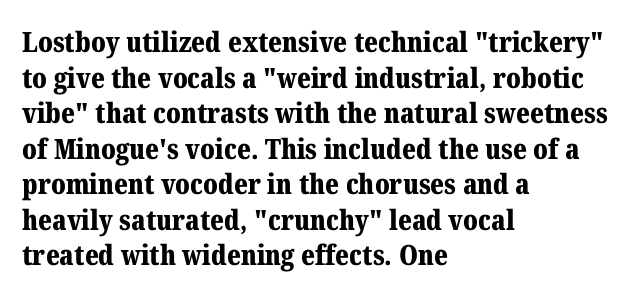
{"serif": "yes", "italic": "no", "bold": "yes", "weight": "bold", "width": "normal", "stroke_contrast": "medium", "x_height": "medium", "monospaced": "no", "underline": "no", "align": "left", "line_spacing": "normal", "line_spacing_ratio": 1.27, "letter_spacing": "normal", "letter_spacing_em": 0.0, "glyph_px": 28}
